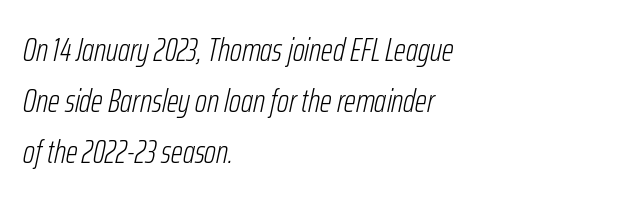
Q: Is the text bold? A: No.
Q: Is the text italic (slanted)? A: Yes, it leans right by about 12 degrees.
Q: Is the text underlined? A: No.
Q: How is the paragraph aligned? A: Left-aligned.
Q: Is the spacing between letters normal or unusually wide? A: Normal.
Q: Is the spacing between lines tight, normal or loose? A: Normal.
Q: Width (condensed, normal, or wide)? A: Condensed.
Q: Stroke contrast? A: Low.
Q: x-height? A: Medium.
Q: Monospaced? A: No.
